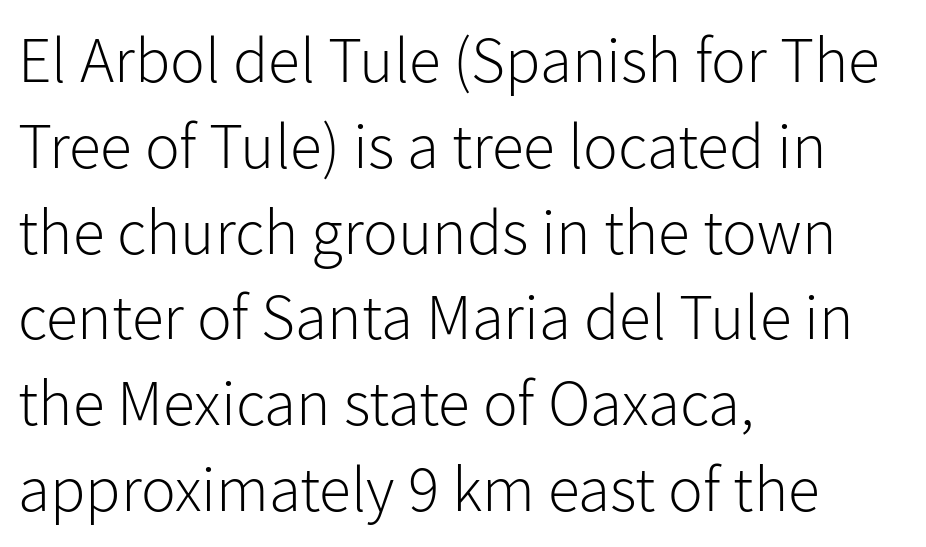
Regular leading. Quick note: not italic, upright. Here the glyphs are tracked normally, forming tight word shapes. Unlike a traditional serif, this face leaves its strokes unadorned. Compared with a typical body face, this is equally light or lighter still. The typesetter chose a ragged-right arrangement here.
